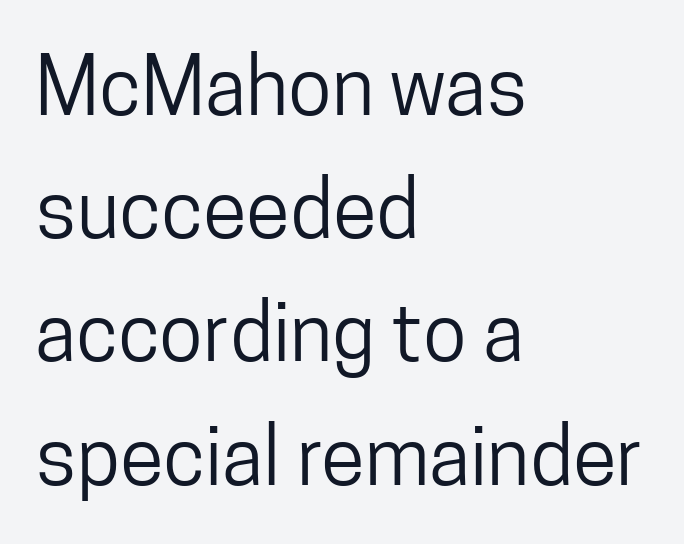
Q: Is the text italic (slanted)? A: No, it is upright.
Q: Is the typeface a serif or a sans-serif typeface? A: Sans-serif.
Q: Is the text underlined? A: No.
Q: How is the paragraph aligned? A: Left-aligned.
Q: Is the spacing between letters normal or unusually wide? A: Normal.
Q: Is the spacing between lines tight, normal or loose? A: Normal.
Q: Width (condensed, normal, or wide)? A: Condensed.
Q: Stroke contrast? A: Low.
Q: x-height? A: Medium.
Q: Monospaced? A: No.
